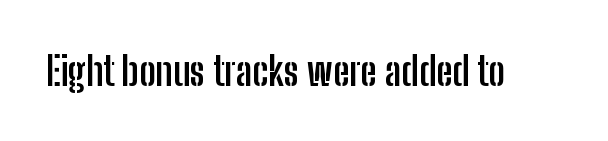
The typography opts for an upright posture over an oblique one. How are the letters spaced? Ordinarily, with no added tracking. This is sans-serif lettering, the kind often seen on screens and signage. Each letter keeps its own natural width here, so spacing adapts to shape.
